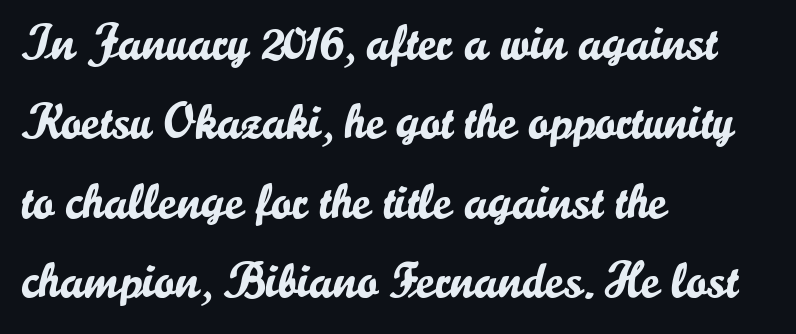
The image shows 50 px sans-serif type; set left-aligned, normal line spacing (1.59x), normal letter spacing, not underlined; low stroke contrast and a small x-height.
